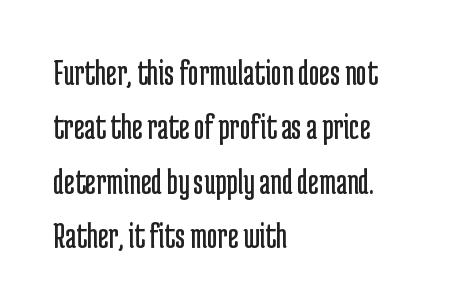
The image shows 37 px regular-weight, condensed sans-serif type, upright; set left-aligned, normal line spacing (1.47x), normal letter spacing, not underlined; low stroke contrast and a medium x-height.
